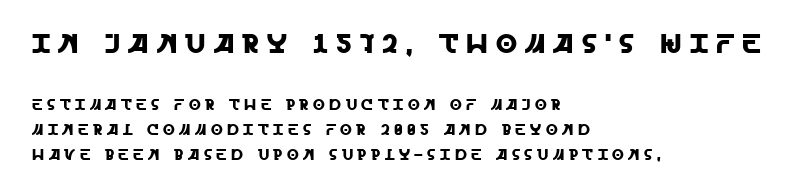
Regarding leading, the lines here are spaced in the standard way. A typesetter would mark this as roman, not italic. Here the first block reads like a headline and the second like body copy. Rule under the text: the space is simply empty. These lines are set flush left with a ragged right edge. The face used here is rendered with a markedly widened letterfit.
